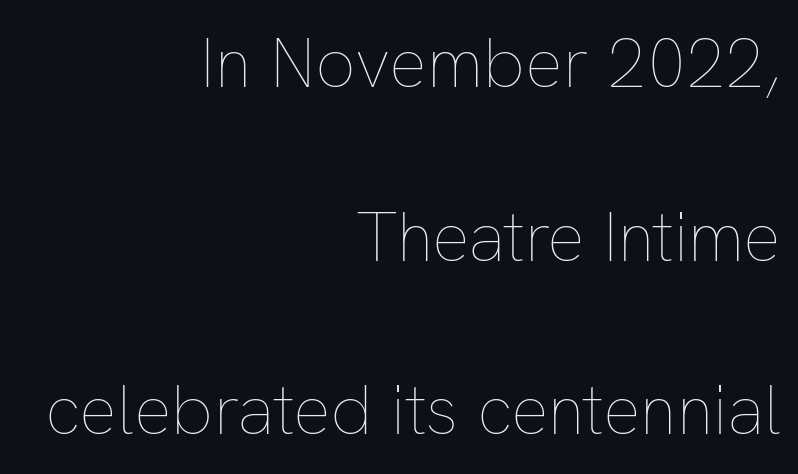
Q: Is the text bold? A: No.
Q: Is the text italic (slanted)? A: No, it is upright.
Q: Is the text underlined? A: No.
Q: How is the paragraph aligned? A: Right-aligned.
Q: Is the spacing between letters normal or unusually wide? A: Normal.
Q: Is the spacing between lines tight, normal or loose? A: Loose.
Q: Width (condensed, normal, or wide)? A: Normal.
Q: Stroke contrast? A: Low.
Q: x-height? A: Medium.
Q: Monospaced? A: No.
